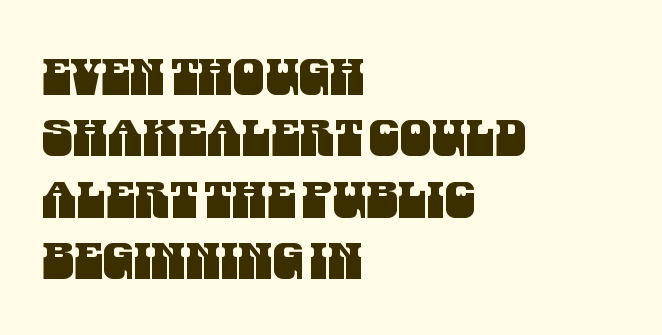
Q: Is the typeface a serif or a sans-serif typeface? A: Sans-serif.
Q: Is the text underlined? A: No.
Q: How is the paragraph aligned? A: Left-aligned.
Q: Is the spacing between letters normal or unusually wide? A: Normal.
Q: Width (condensed, normal, or wide)? A: Condensed.
Q: Stroke contrast? A: Medium.
Q: x-height? A: Large.
Q: Monospaced? A: No.
